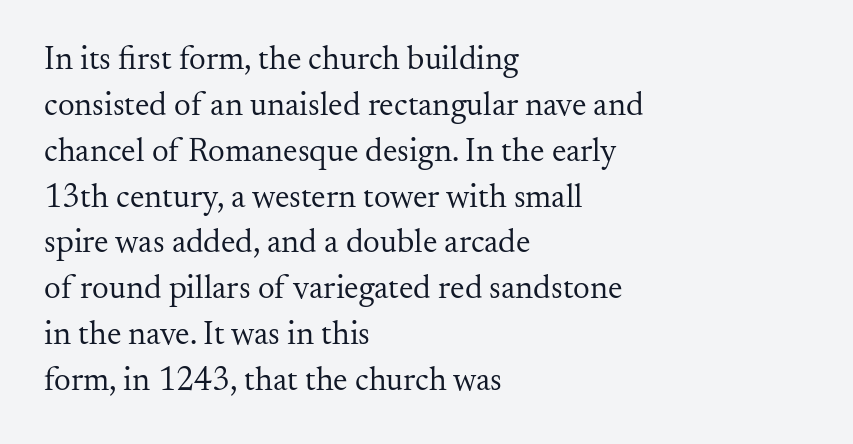
The image shows 33 px regular-weight serif type, upright; set left-aligned, normal line spacing (1.39x), normal letter spacing, not underlined; medium stroke contrast and a small x-height.
